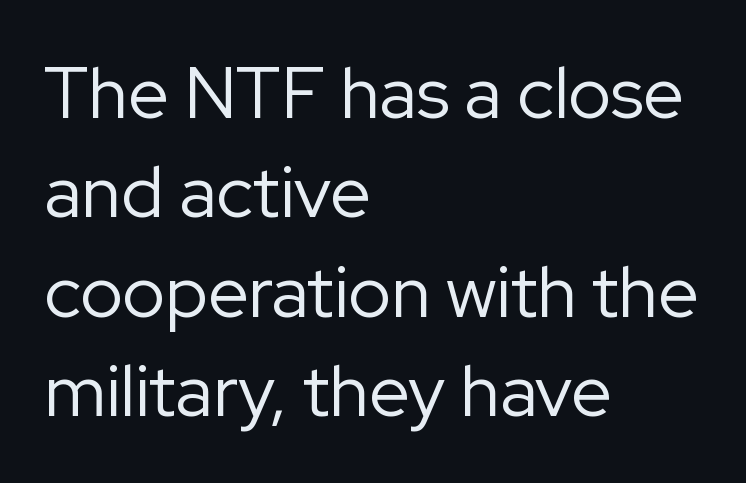
Interline gaps are of average width in this sample. Anything drawn beneath the words? Only blank space. Nothing unusual about the tracking: characters are spaced as the font intends. Does the type have serifs? No, each stem ends abruptly. Stem width sits at or under what a default text font uses. Do the characters align in a grid? No, the font is proportional.
